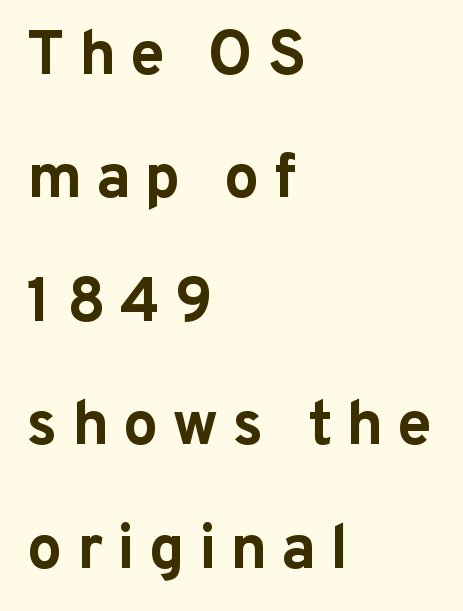
{"serif": "no", "italic": "no", "bold": "yes", "weight": "bold", "width": "normal", "stroke_contrast": "low", "x_height": "medium", "monospaced": "no", "underline": "no", "align": "left", "line_spacing": "loose", "line_spacing_ratio": 1.99, "letter_spacing": "wide", "letter_spacing_em": 0.23, "glyph_px": 62}
